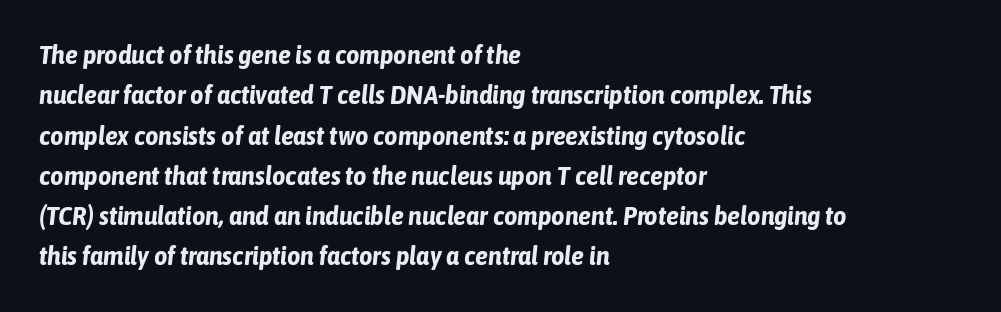
The image shows 26 px bold type, italic (leaning right); set left-aligned, normal line spacing (1.55x), normal letter spacing, not underlined.
